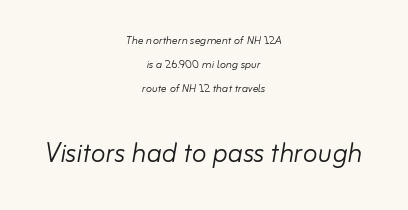
{"italic": "yes", "lean": "right", "slant_degrees": 10, "bold": "no", "weight": "light", "width": "normal", "stroke_contrast": "low", "x_height": "small", "monospaced": "no", "underline": "no", "align": "center", "line_spacing_ratio": 1.73, "letter_spacing": "normal", "letter_spacing_em": 0.0, "larger_block": "second", "size_ratio": 2.43, "glyph_px": 34}
